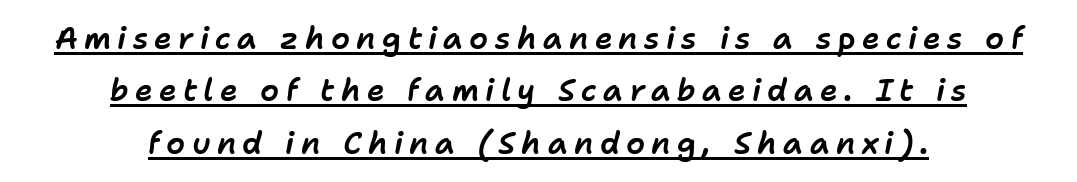
{"italic": "yes", "lean": "right", "slant_degrees": 11, "width": "normal", "stroke_contrast": "low", "x_height": "medium", "monospaced": "no", "underline": "yes", "align": "center", "line_spacing_ratio": 1.75, "letter_spacing": "wide", "letter_spacing_em": 0.21, "glyph_px": 30}
